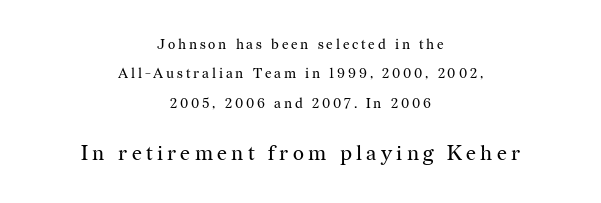
{"italic": "no", "bold": "no", "underline": "no", "align": "center", "line_spacing": "loose", "line_spacing_ratio": 2.09, "letter_spacing": "wide", "letter_spacing_em": 0.2, "larger_block": "second", "size_ratio": 1.5, "glyph_px": 21}
